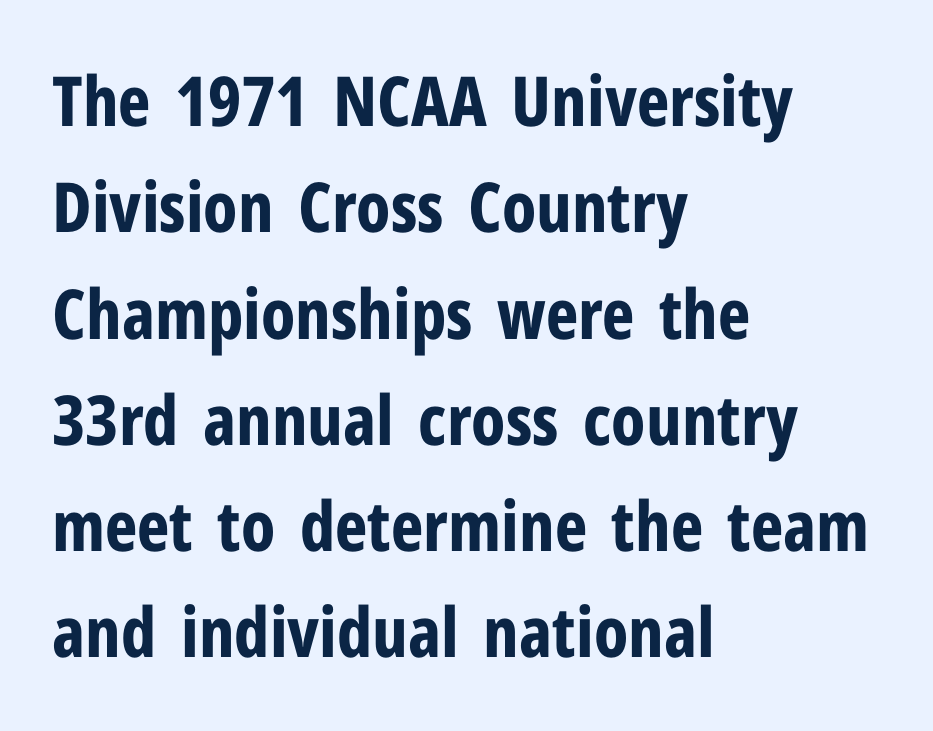
Q: Is the text bold? A: Yes.
Q: Is the text italic (slanted)? A: No, it is upright.
Q: Is the typeface a serif or a sans-serif typeface? A: Sans-serif.
Q: Is the text underlined? A: No.
Q: How is the paragraph aligned? A: Left-aligned.
Q: Is the spacing between letters normal or unusually wide? A: Normal.
Q: Is the spacing between lines tight, normal or loose? A: Normal.
Q: Width (condensed, normal, or wide)? A: Condensed.
Q: Stroke contrast? A: Low.
Q: x-height? A: Medium.
Q: Monospaced? A: No.
